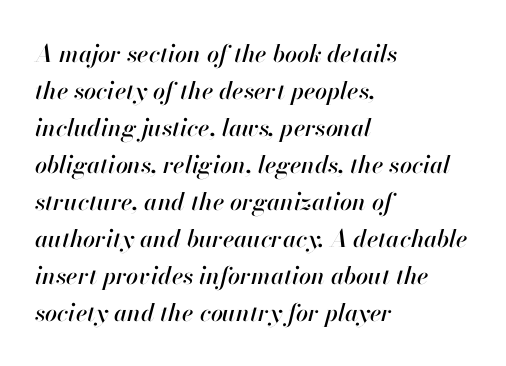
{"italic": "yes", "lean": "right", "slant_degrees": 13, "underline": "no", "align": "left", "line_spacing": "normal", "line_spacing_ratio": 1.54, "letter_spacing": "normal", "letter_spacing_em": 0.0, "glyph_px": 24}
